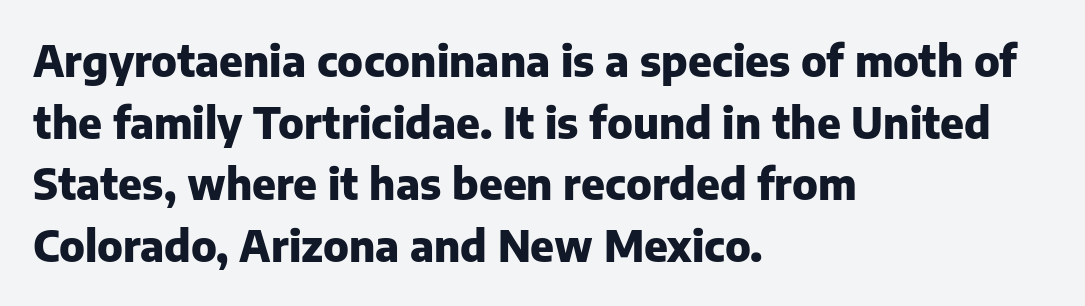
The axis of the letterforms is exactly vertical. Is this a sans? Yes — the strokes have no serifs. Just letters on the line, the space beneath them empty. Proportional: the letters do not fall into vertical columns.
